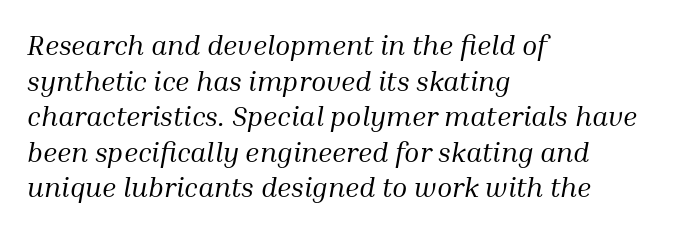
The axis of the letterforms is tilted away from vertical. Clear beneath every line of the passage. Observe the ordinary spacing: letters are neighbours, not strangers. Compared with typical paragraphs, the rows here are spaced about the same.
